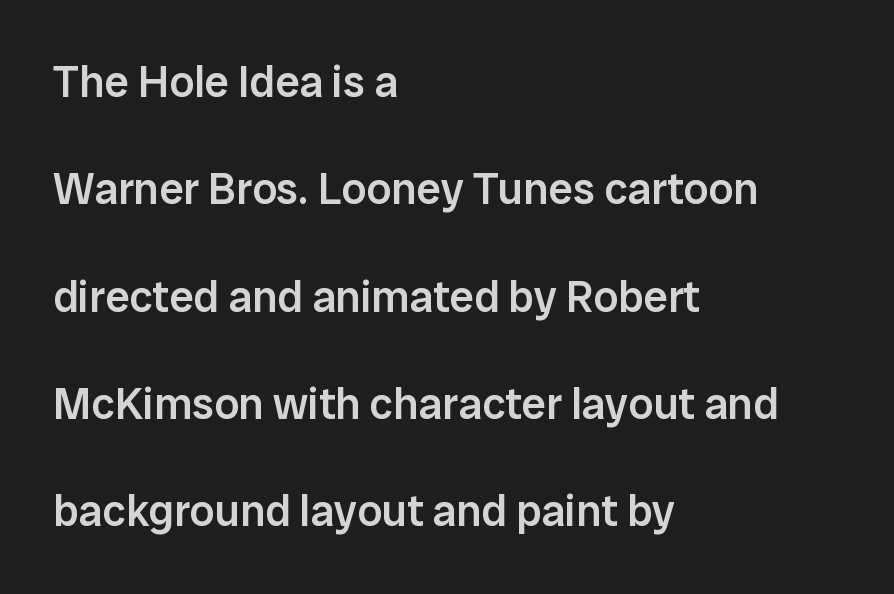
The image shows 44 px semibold sans-serif type, upright; set left-aligned, loose line spacing (2.44x), normal letter spacing, not underlined; low stroke contrast and a medium x-height.
